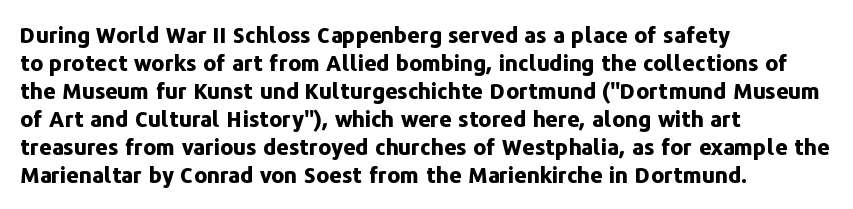
{"italic": "no", "bold": "yes", "underline": "no", "align": "left", "line_spacing": "normal", "line_spacing_ratio": 1.27, "letter_spacing": "normal", "letter_spacing_em": 0.0, "glyph_px": 22}
